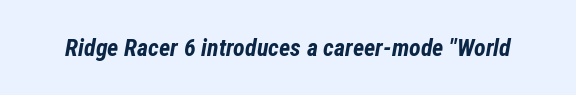
{"italic": "yes", "lean": "right", "slant_degrees": 12, "bold": "yes", "underline": "no", "letter_spacing": "normal", "letter_spacing_em": 0.0, "glyph_px": 24}
